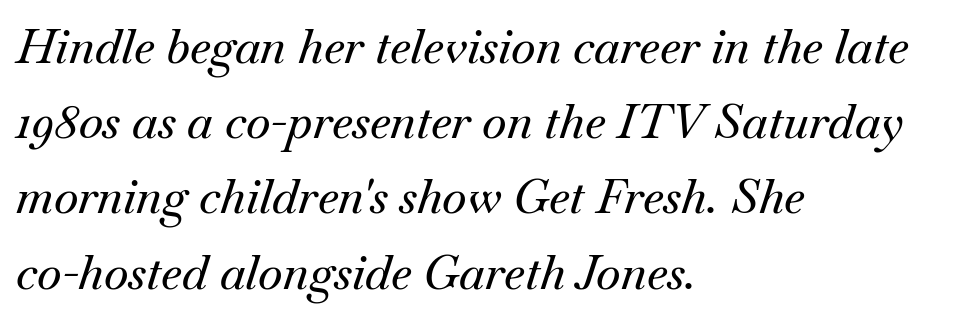
Notice how the passage keeps a crisp vertical edge on the left only. This sample keeps an unexceptional amount of space between lines. The letters carry serifs — small finishing strokes at the ends of their stems. An italicized treatment has been applied to the whole sample.
